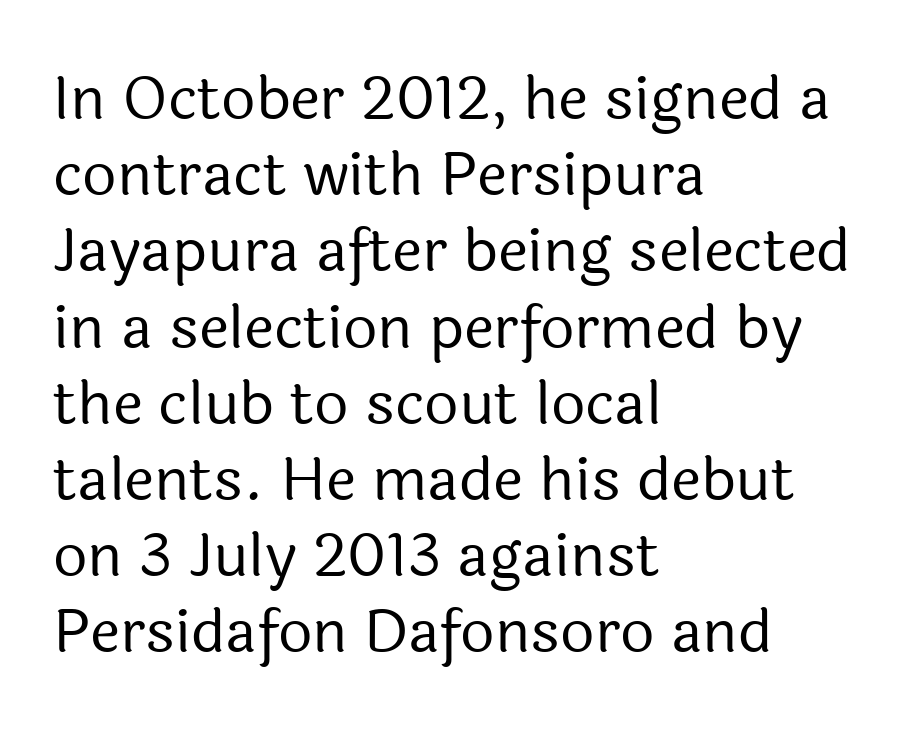
The image shows 60 px regular-weight sans-serif type, upright; set left-aligned, normal line spacing (1.27x), normal letter spacing, not underlined; a medium x-height.
